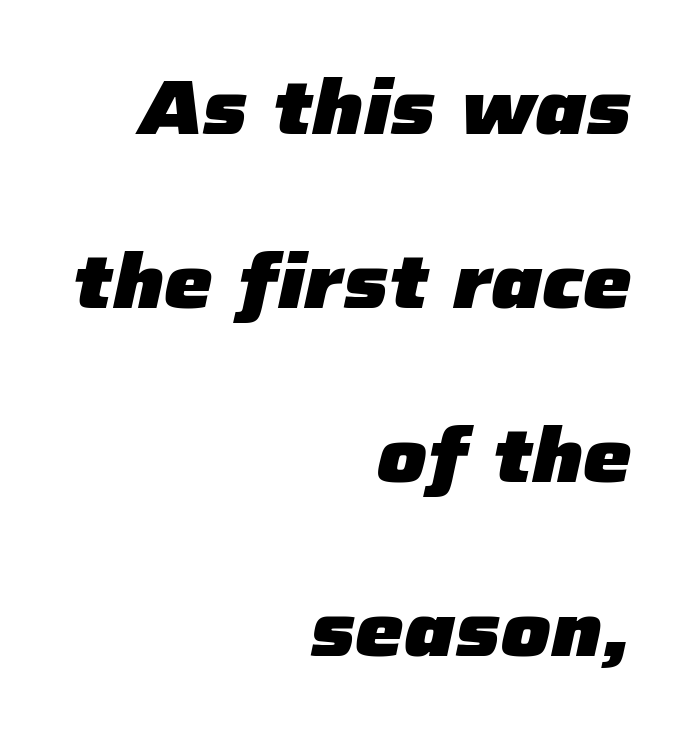
Only glyphs here, with clear space below each row. Casual observation: everything's shoved over to the right. This rendering leaves character spacing at its baseline value. Set as a true bold cut, around the 700 mark. There's an unmistakable incline to the writing here. Is this a fixed-width face? No — the glyphs have proportional, varying widths.
